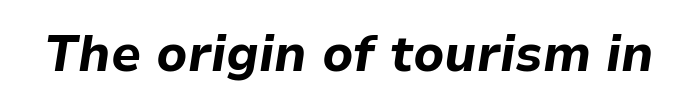
The image shows 50 px bold type, italic (leaning right); set normal letter spacing, not underlined; low stroke contrast and a medium x-height.
